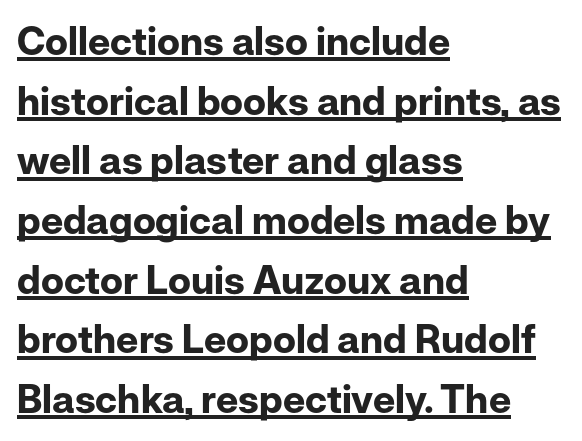
Q: Is the text bold? A: Yes.
Q: Is the text italic (slanted)? A: No, it is upright.
Q: Is the typeface a serif or a sans-serif typeface? A: Sans-serif.
Q: Is the text underlined? A: Yes.
Q: How is the paragraph aligned? A: Left-aligned.
Q: Is the spacing between letters normal or unusually wide? A: Normal.
Q: Is the spacing between lines tight, normal or loose? A: Normal.
Q: Width (condensed, normal, or wide)? A: Normal.
Q: Stroke contrast? A: Low.
Q: x-height? A: Medium.
Q: Monospaced? A: No.
